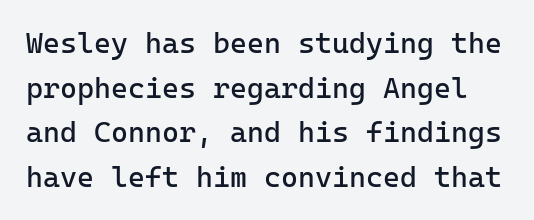
A typesetter would call this zero additional tracking. Weight: in the light-to-regular range. Check the space under the baseline: it is left empty. Notice how descenders clear the ascenders below comfortably — that's standard leading.
